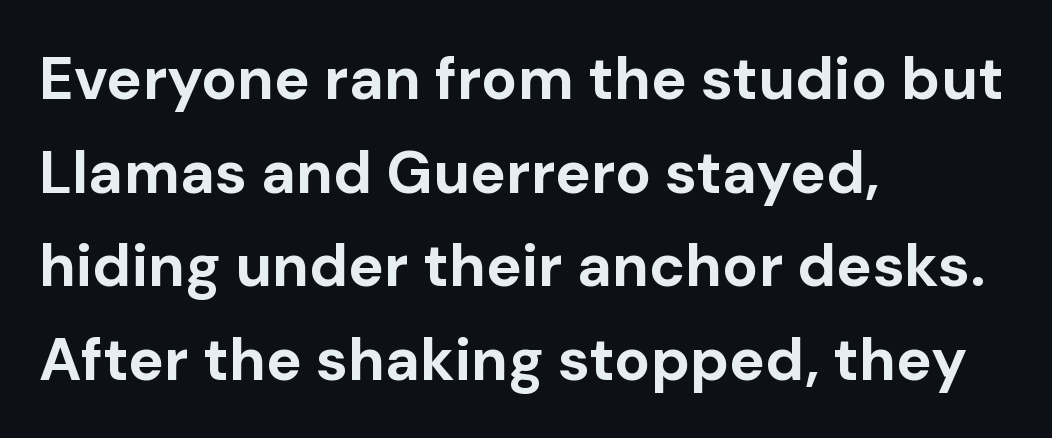
The image shows 60 px bold sans-serif type, upright; set left-aligned, normal line spacing (1.56x), normal letter spacing, not underlined; low stroke contrast and a medium x-height.
